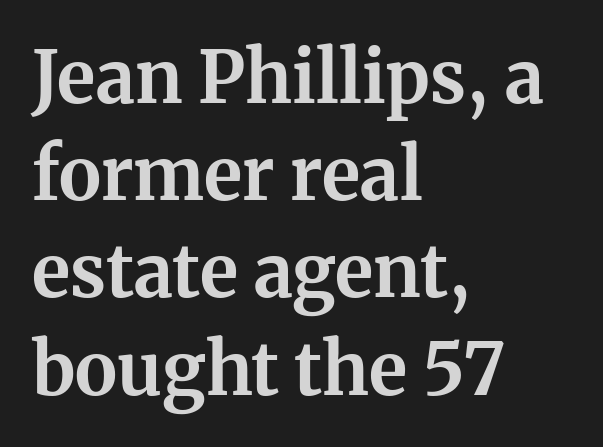
The image shows 72 px bold serif type, upright; set left-aligned, normal line spacing (1.35x), normal letter spacing, not underlined; medium stroke contrast and a medium x-height.
